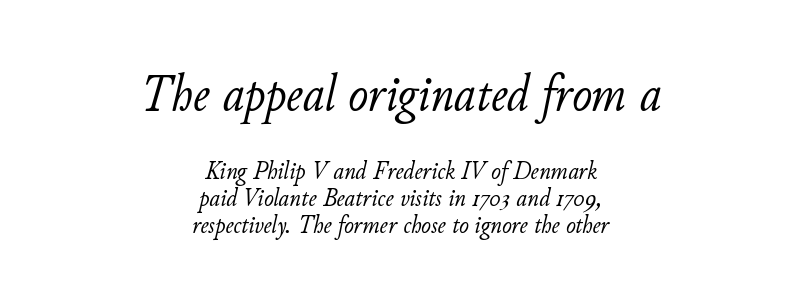
Q: Is the text bold? A: No.
Q: Is the text italic (slanted)? A: Yes, it leans right by about 11 degrees.
Q: Is the text underlined? A: No.
Q: How is the paragraph aligned? A: Centered.
Q: Is the spacing between letters normal or unusually wide? A: Normal.
Q: Is the spacing between lines tight, normal or loose? A: Tight.
Q: Which block of text is set in a larger size, the first (top) or the second (bottom)? A: The first (top) one.
Q: Width (condensed, normal, or wide)? A: Normal.
Q: Stroke contrast? A: Low.
Q: x-height? A: Small.
Q: Monospaced? A: No.
